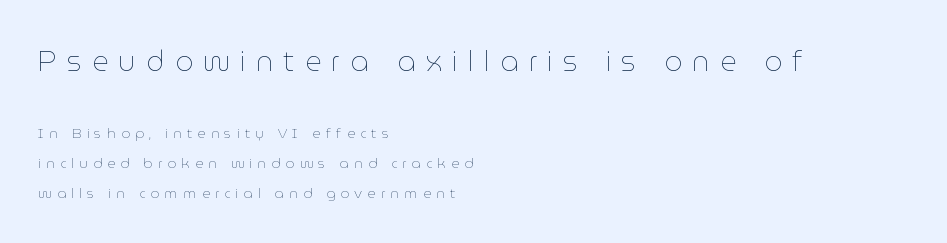
The ragged edge is on the right, which tells us the setting is flush left. Designer's note — italics off, roman on. The characters are drawn with everyday or finer stroke widths. Think of a printed novel: that variable character pitch is what you see here. The type is letterspaced generously, with wide tracking. The lines are spread far apart with generous leading.
